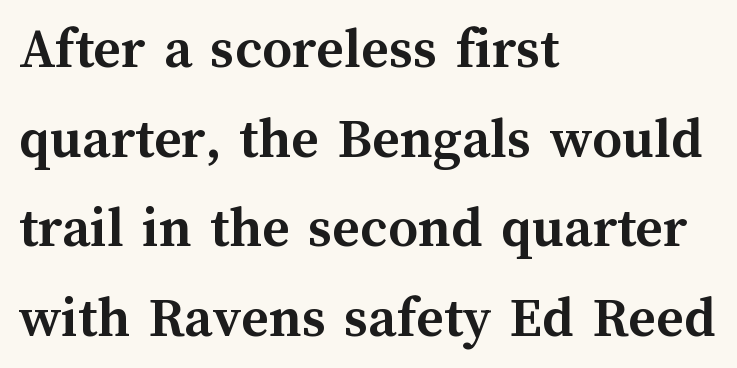
{"italic": "no", "bold": "yes", "weight": "semibold", "width": "normal", "stroke_contrast": "medium", "x_height": "medium", "monospaced": "no", "underline": "no", "align": "left", "line_spacing": "normal", "line_spacing_ratio": 1.52, "letter_spacing": "normal", "letter_spacing_em": 0.0, "glyph_px": 59}
